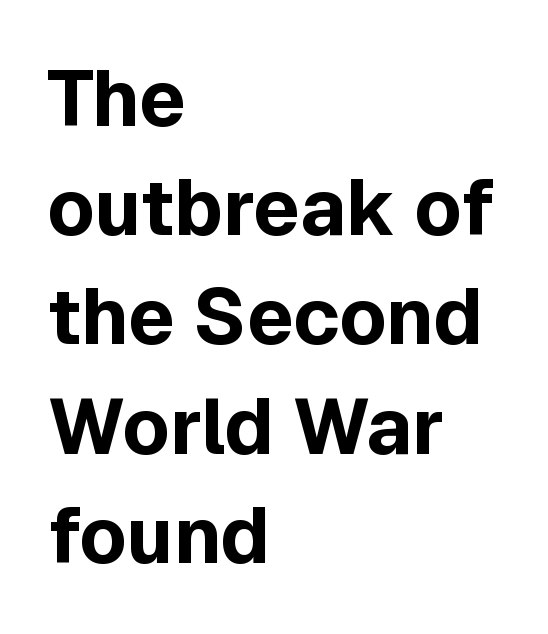
Each glyph is drawn with heavy, bold strokes. How are the letters spaced? Ordinarily, with no added tracking. Each letter keeps its own natural width here, so spacing adapts to shape. Are there feet on the stems? There aren't — it's a sans.
